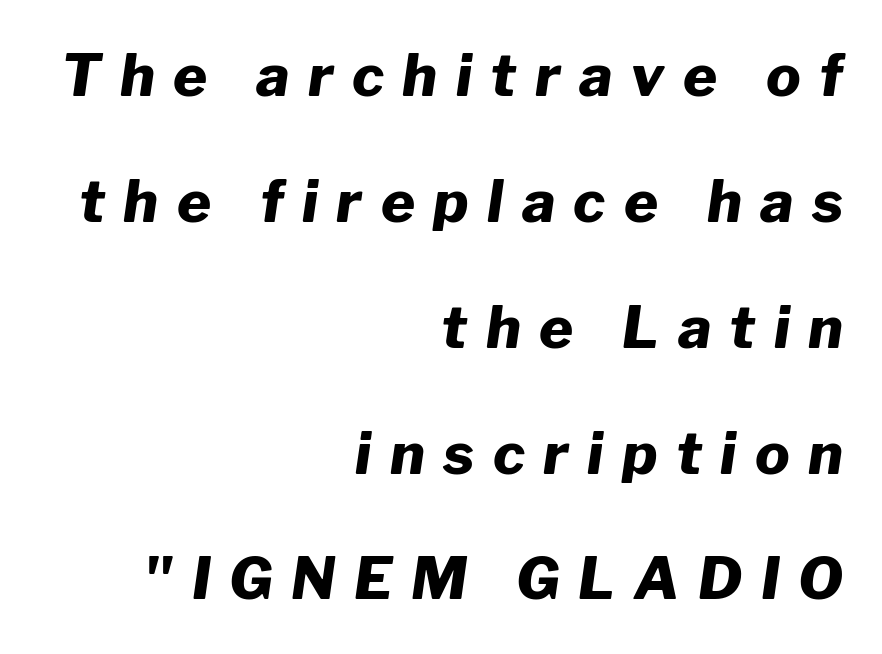
Compared with ordinary roman type, these characters are visibly tilted. This rendering uses right alignment, leaving the left contour irregular. No word sits above an underline. Does extra space separate the letters? Yes, quite a lot of it.
